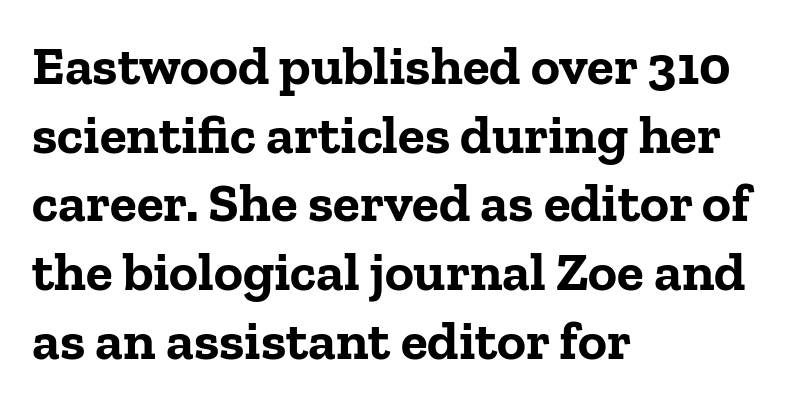
The image shows 55 px bold serif type, upright; set left-aligned, normal line spacing (1.25x), normal letter spacing, not underlined; low stroke contrast and a medium x-height.
